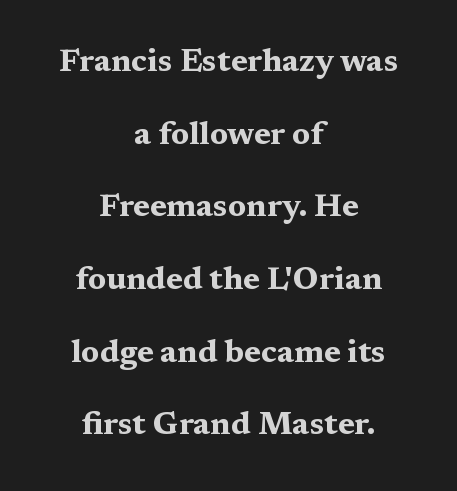
The image shows 32 px bold, wide serif type, upright; set centered, loose line spacing (2.27x), normal letter spacing, not underlined; medium stroke contrast and a medium x-height.
